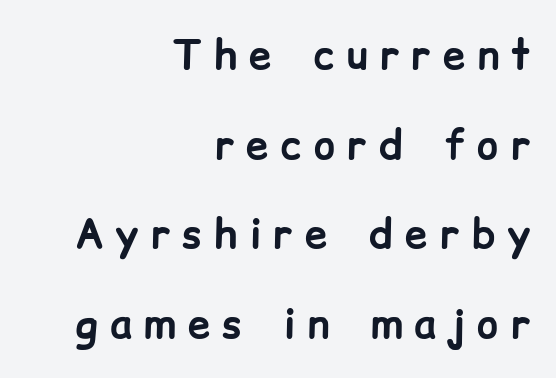
{"serif": "no", "italic": "no", "bold": "yes", "weight": "bold", "width": "normal", "stroke_contrast": "low", "x_height": "medium", "monospaced": "no", "underline": "no", "align": "right", "line_spacing": "loose", "line_spacing_ratio": 2.24, "letter_spacing": "wide", "letter_spacing_em": 0.31, "glyph_px": 40}
